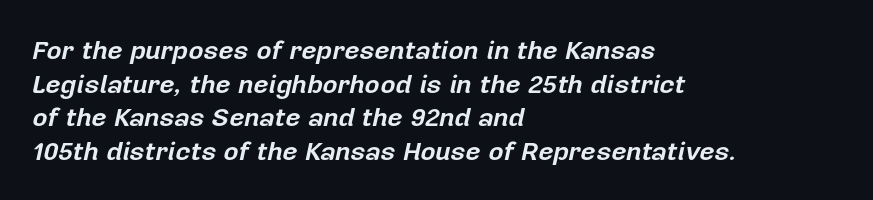
Q: Is the text bold? A: Yes.
Q: Is the text italic (slanted)? A: Yes, it leans right by about 12 degrees.
Q: Is the text underlined? A: No.
Q: How is the paragraph aligned? A: Left-aligned.
Q: Is the spacing between letters normal or unusually wide? A: Normal.
Q: Is the spacing between lines tight, normal or loose? A: Normal.
